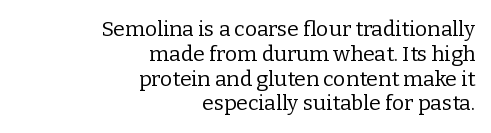
Q: Is the text bold? A: No.
Q: Is the text italic (slanted)? A: No, it is upright.
Q: Is the text underlined? A: No.
Q: How is the paragraph aligned? A: Right-aligned.
Q: Is the spacing between letters normal or unusually wide? A: Normal.
